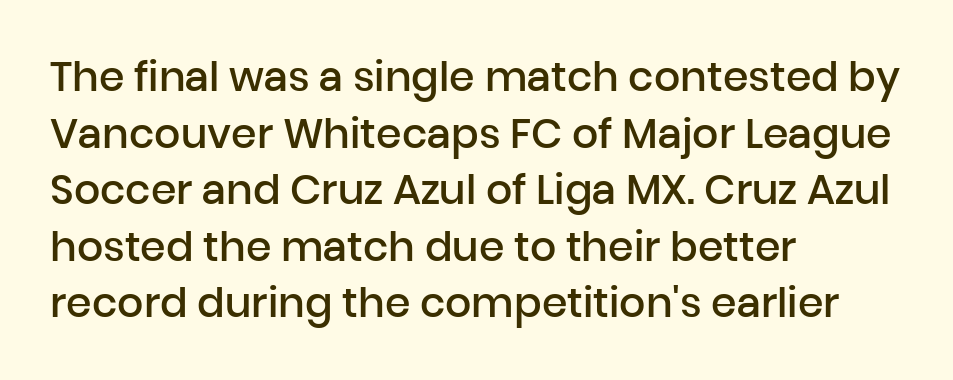
The image shows 41 px semibold sans-serif type, upright; set left-aligned, normal line spacing (1.38x), normal letter spacing, not underlined; low stroke contrast and a medium x-height.
